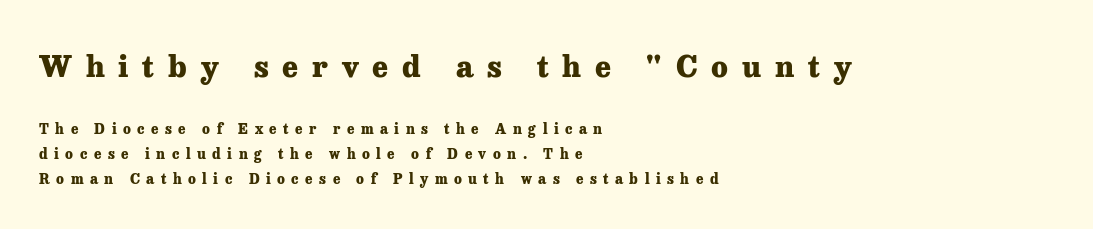
{"serif": "yes", "italic": "no", "bold": "yes", "weight": "heavy", "width": "normal", "stroke_contrast": "low", "x_height": "medium", "monospaced": "no", "underline": "no", "align": "left", "line_spacing_ratio": 1.77, "letter_spacing": "wide", "letter_spacing_em": 0.46, "larger_block": "first", "size_ratio": 2.14, "glyph_px": 30}
